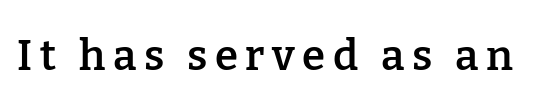
Q: Is the text bold? A: Semi-bold.
Q: Is the text italic (slanted)? A: No, it is upright.
Q: Is the typeface a serif or a sans-serif typeface? A: Serif.
Q: Is the text underlined? A: No.
Q: Width (condensed, normal, or wide)? A: Normal.
Q: Stroke contrast? A: Low.
Q: x-height? A: Medium.
Q: Monospaced? A: No.
